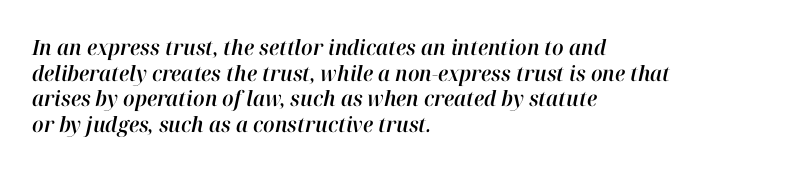
The image shows 21 px text type, italic (leaning right); set left-aligned, line spacing 1.22x, normal letter spacing, not underlined.
